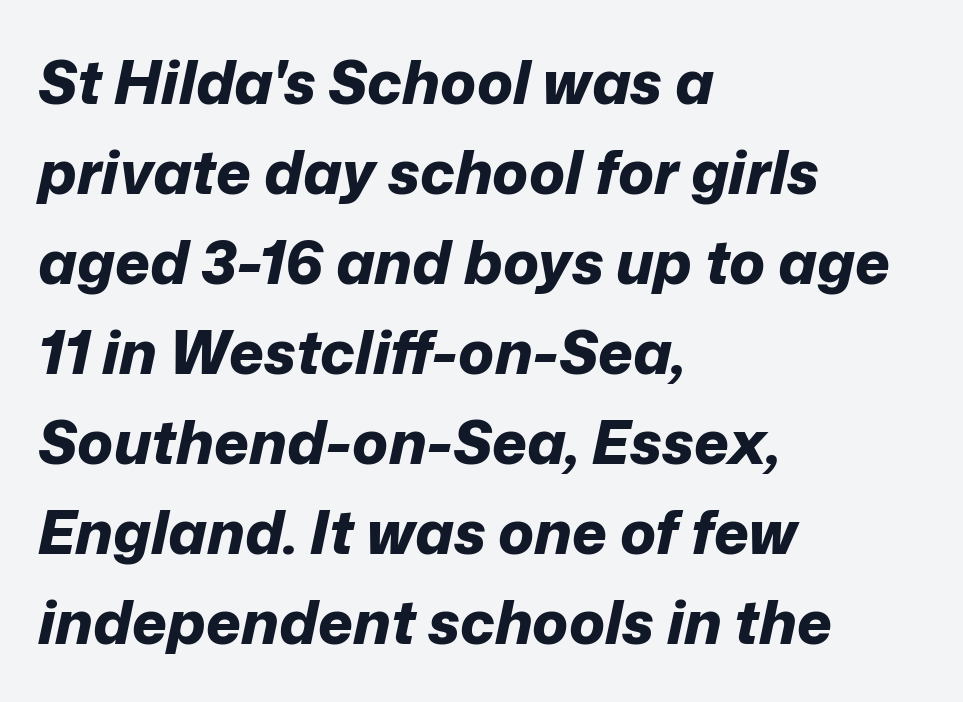
The image shows 60 px bold type, italic (leaning right); set left-aligned, normal line spacing (1.5x), normal letter spacing, not underlined; low stroke contrast and a medium x-height.
